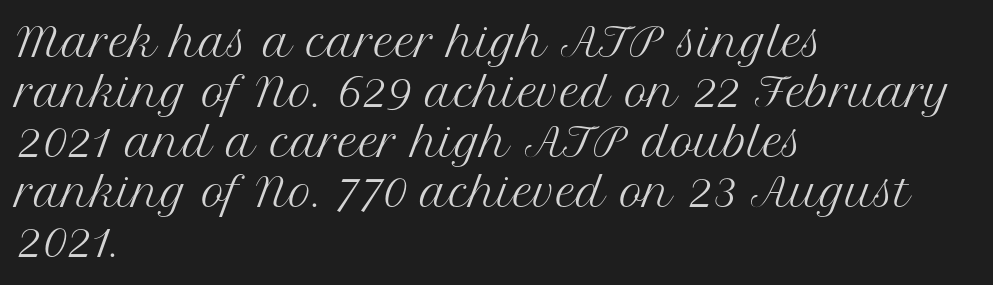
Q: Is the text bold? A: No.
Q: Is the text italic (slanted)? A: Yes.
Q: Is the typeface a serif or a sans-serif typeface? A: Serif.
Q: Is the text underlined? A: No.
Q: How is the paragraph aligned? A: Left-aligned.
Q: Is the spacing between letters normal or unusually wide? A: Normal.
Q: Is the spacing between lines tight, normal or loose? A: Normal.
Q: Width (condensed, normal, or wide)? A: Normal.
Q: Stroke contrast? A: Medium.
Q: x-height? A: Medium.
Q: Monospaced? A: No.
